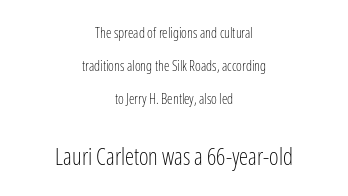
You can tell it's not italic because the verticals are truly vertical. The specimen omits any rule beneath the text block's lines. Short and long lines alike share a common midpoint. The lines are spread far apart with generous leading. Small over large — that's the arrangement of the two blocks here.
